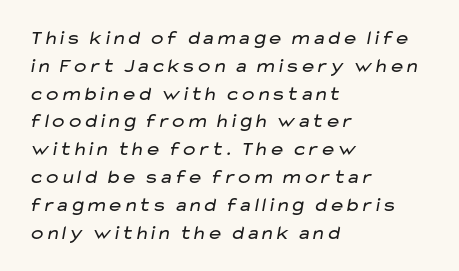
Q: Is the text bold? A: No.
Q: Is the text underlined? A: No.
Q: How is the paragraph aligned? A: Left-aligned.
Q: Is the spacing between letters normal or unusually wide? A: Normal.
Q: Is the spacing between lines tight, normal or loose? A: Normal.
